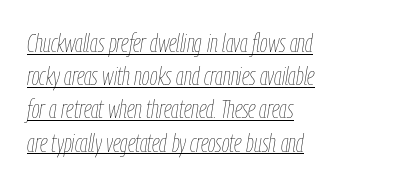
{"italic": "yes", "lean": "right", "slant_degrees": 9, "bold": "no", "underline": "yes", "align": "left", "line_spacing": "normal", "line_spacing_ratio": 1.33, "letter_spacing": "normal", "letter_spacing_em": 0.0, "glyph_px": 25}
